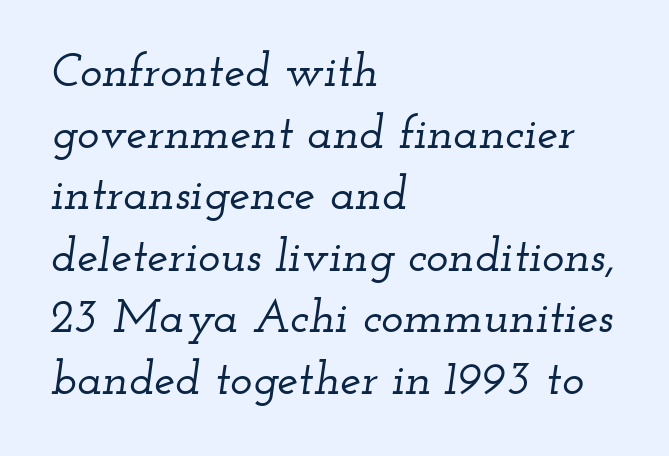
The image shows 47 px wide serif type, italic (leaning right); set left-aligned, normal line spacing (1.31x), normal letter spacing, not underlined; low stroke contrast and a small x-height.
